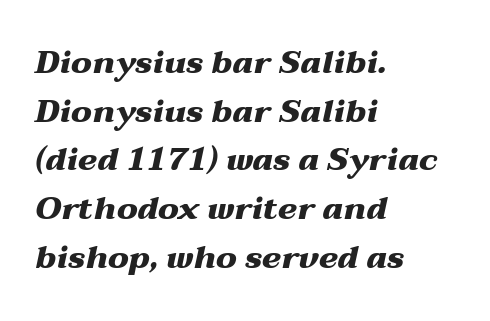
{"italic": "yes", "lean": "right", "slant_degrees": 12, "bold": "yes", "weight": "heavy", "width": "wide", "stroke_contrast": "medium", "x_height": "medium", "monospaced": "no", "underline": "no", "align": "left", "line_spacing": "normal", "line_spacing_ratio": 1.52, "letter_spacing": "normal", "letter_spacing_em": 0.0, "glyph_px": 32}
